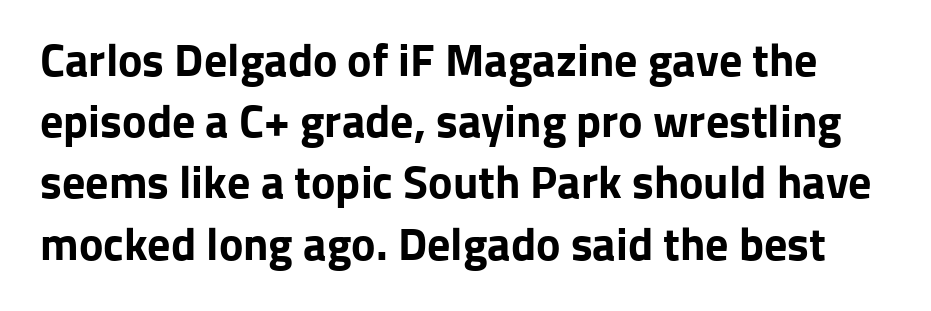
The type is set solid horizontally, with unmodified tracking. Does the type have serifs? No, each stem ends abruptly. Posture: upright roman. Stroke thickness is high; the sample reads as a true bold.
